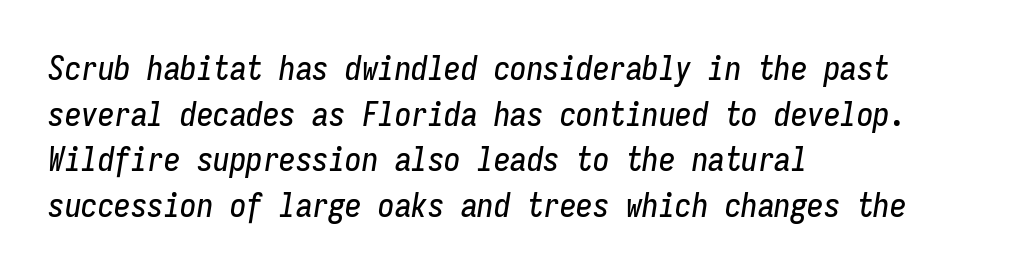
Rows of type keep a routine distance in the vertical direction. The letters are slanted; this is an italic face. Type without underlining. Typeset ragged right — the left edge is the straight one.
